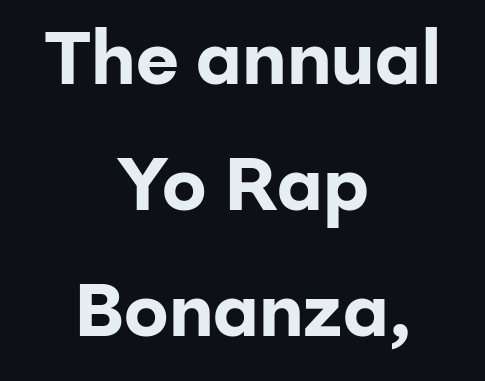
Notice how descenders clear the ascenders below comfortably — that's standard leading. Tall strokes in this sample are plumb rather than angled. The foot of each line stays bare and open. The passage shown is typed in a proportional face where columns would drift.
